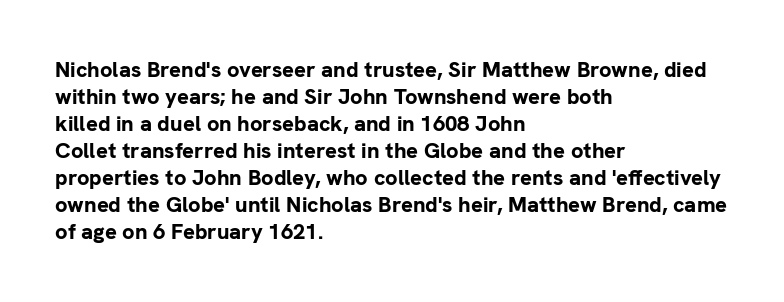
Q: Is the text bold? A: Yes.
Q: Is the text italic (slanted)? A: No, it is upright.
Q: Is the text underlined? A: No.
Q: How is the paragraph aligned? A: Left-aligned.
Q: Is the spacing between letters normal or unusually wide? A: Normal.
